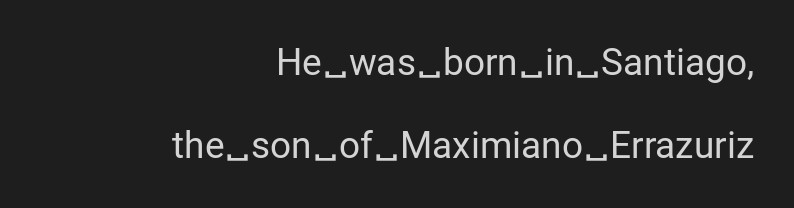
{"serif": "no", "italic": "no", "bold": "no", "weight": "regular", "width": "normal", "stroke_contrast": "low", "x_height": "medium", "monospaced": "no", "underline": "no", "align": "right", "line_spacing": "loose", "line_spacing_ratio": 2.24, "letter_spacing": "normal", "letter_spacing_em": 0.0, "glyph_px": 37}
